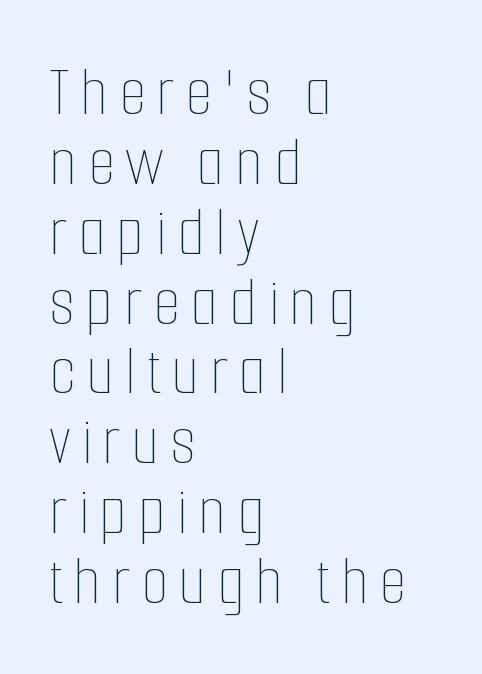
{"italic": "no", "bold": "no", "weight": "thin", "width": "condensed", "stroke_contrast": "low", "x_height": "medium", "monospaced": "no", "underline": "no", "align": "left", "line_spacing": "tight", "line_spacing_ratio": 0.97, "glyph_px": 72}
